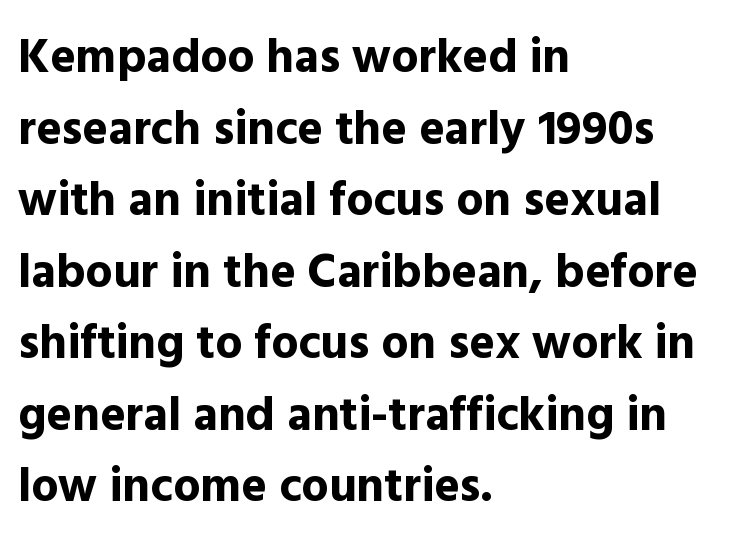
Quick note: underline off. The designer left line spacing at the default. The designer went with a sans here, leaving each stem footless. Typesetter's note: full bold, strokes at maximum text heaviness. Is this a fixed-width face? No — the glyphs have proportional, varying widths.
